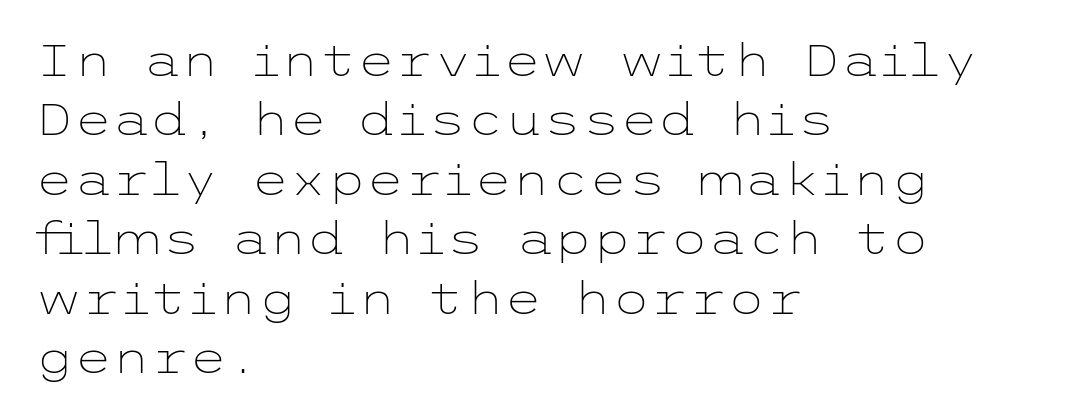
{"serif": "no", "italic": "no", "bold": "no", "weight": "light", "width": "wide", "stroke_contrast": "low", "x_height": "medium", "underline": "no", "align": "left", "line_spacing": "normal", "line_spacing_ratio": 1.35, "letter_spacing": "normal", "letter_spacing_em": 0.0, "glyph_px": 44}
